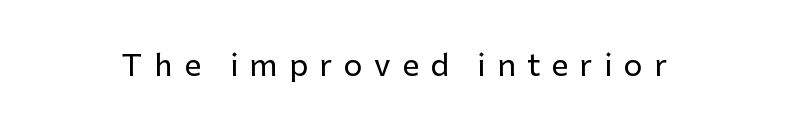
{"serif": "no", "italic": "no", "width": "normal", "stroke_contrast": "low", "x_height": "medium", "monospaced": "no", "underline": "no", "letter_spacing": "wide", "letter_spacing_em": 0.38, "glyph_px": 30}
